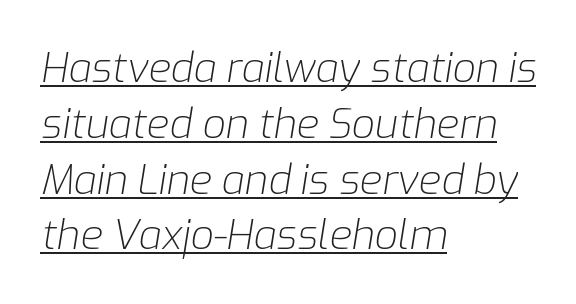
Q: Is the text bold? A: No.
Q: Is the text italic (slanted)? A: Yes, it leans right by about 9 degrees.
Q: Is the text underlined? A: Yes.
Q: How is the paragraph aligned? A: Left-aligned.
Q: Is the spacing between letters normal or unusually wide? A: Normal.
Q: Is the spacing between lines tight, normal or loose? A: Normal.
Q: Width (condensed, normal, or wide)? A: Normal.
Q: Stroke contrast? A: Low.
Q: x-height? A: Medium.
Q: Monospaced? A: No.
